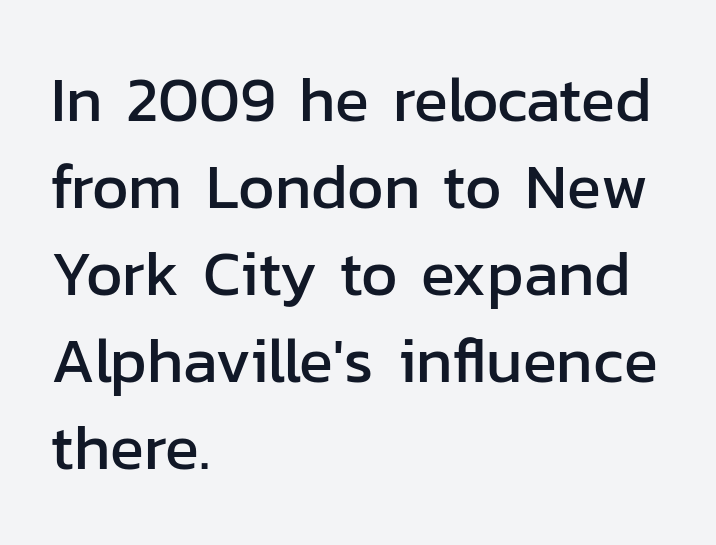
Does extra space separate the letters? No, they use regular spacing. Note the varied advance widths — an 'i' is clearly narrower than an 'm'. Is this a sans? Yes — the strokes have no serifs. Summary of vertical rhythm: regular, with standard interline spacing.
